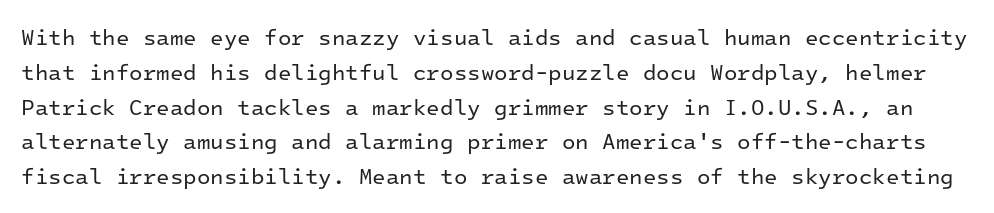
Summary of vertical rhythm: regular, with standard interline spacing. Nobody touched the tracking dial on this one. Each row of text sits above clean, open space. A quiet, ordinary-to-light weight characterises the typeface. The typography opts for an upright posture over an oblique one.
